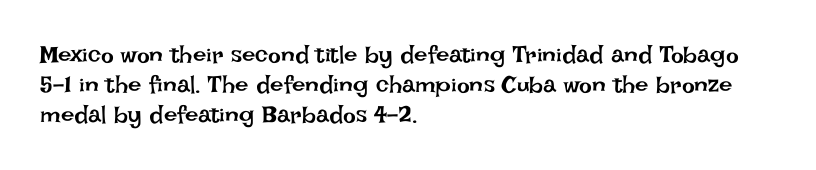
The weight would be labelled regular, book, light, or lighter still. Every stem runs plumb, perpendicular to the baseline. Descender tails drop into unmarked territory. One glance says typical: line gaps are just what's usual.
